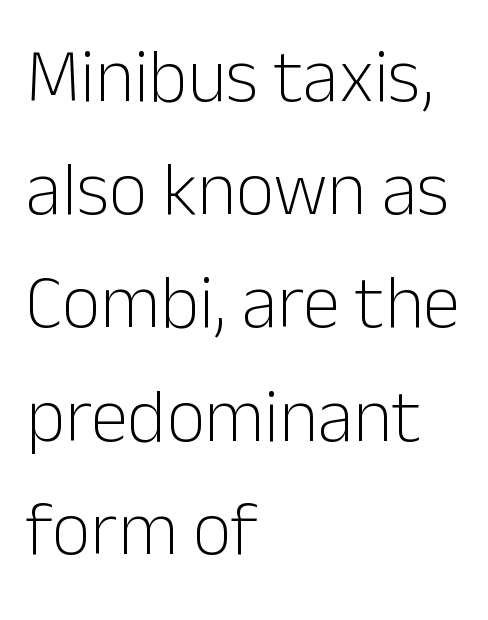
{"serif": "no", "italic": "no", "bold": "no", "weight": "light", "width": "normal", "stroke_contrast": "low", "x_height": "medium", "monospaced": "no", "underline": "no", "align": "left", "line_spacing": "normal", "line_spacing_ratio": 1.51, "letter_spacing": "normal", "letter_spacing_em": 0.0, "glyph_px": 75}
